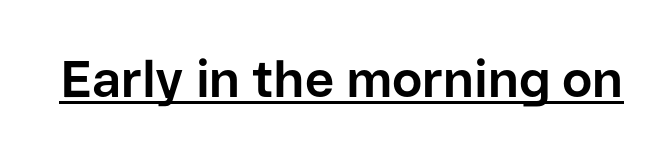
The characters look thick and weighty, a clear bold. A typesetter would call this proportional, since set widths differ per character. Each letter's strokes conclude bluntly, with no projecting serifs. Each word holds together tightly as a unit, with standard inter-letter gaps.
